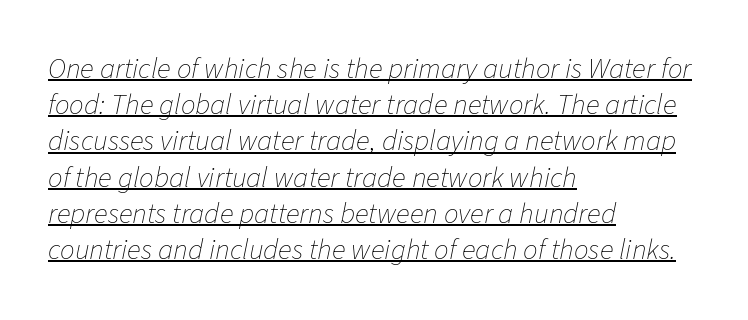
Q: Is the text bold? A: No.
Q: Is the text italic (slanted)? A: Yes, it leans right by about 11 degrees.
Q: Is the text underlined? A: Yes.
Q: How is the paragraph aligned? A: Left-aligned.
Q: Is the spacing between letters normal or unusually wide? A: Normal.
Q: Is the spacing between lines tight, normal or loose? A: Normal.
Q: Width (condensed, normal, or wide)? A: Normal.
Q: Stroke contrast? A: Low.
Q: x-height? A: Medium.
Q: Monospaced? A: No.
